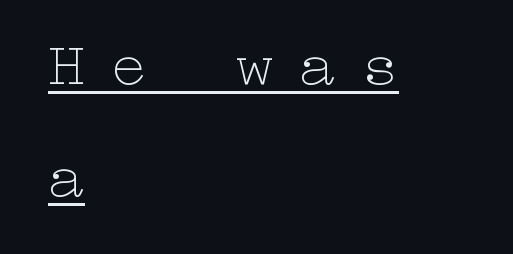
Q: Is the text bold? A: No.
Q: Is the text italic (slanted)? A: No, it is upright.
Q: Is the text underlined? A: Yes.
Q: How is the paragraph aligned? A: Left-aligned.
Q: Is the spacing between letters normal or unusually wide? A: Unusually wide.
Q: Width (condensed, normal, or wide)? A: Wide.
Q: Stroke contrast? A: Low.
Q: x-height? A: Medium.
